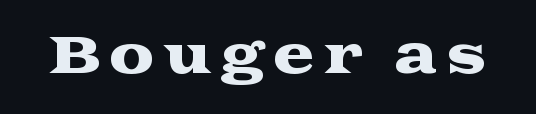
A roman cut, with each character standing at attention. Little horizontal feet cap the strokes, marking this as serif type. The passage shown is typed in a proportional face where columns would drift. Only glyphs here, with clear space below each row.
